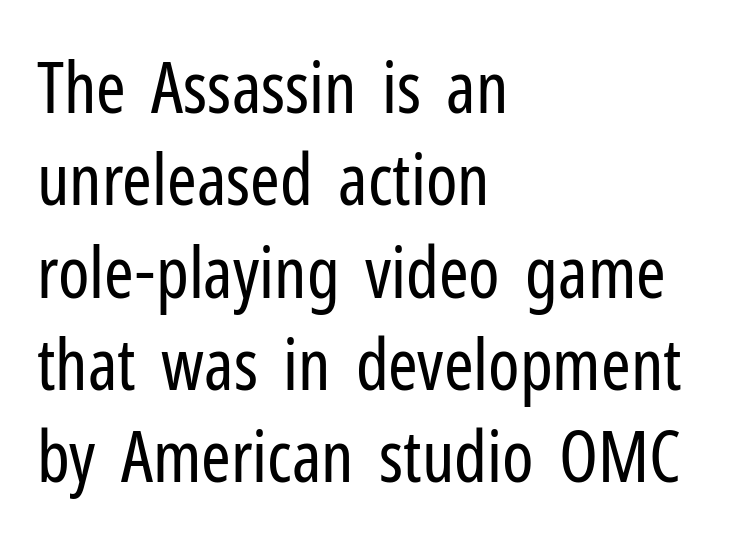
The image shows 71 px regular-weight, condensed sans-serif type, upright; set left-aligned, normal line spacing (1.3x), normal letter spacing, not underlined; low stroke contrast and a medium x-height.
